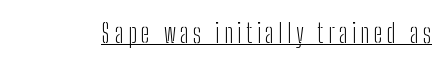
Notice how a bar underscores the lettering throughout. This is not heavy type; no bold has been used. The font's upright variant was chosen for this text.
